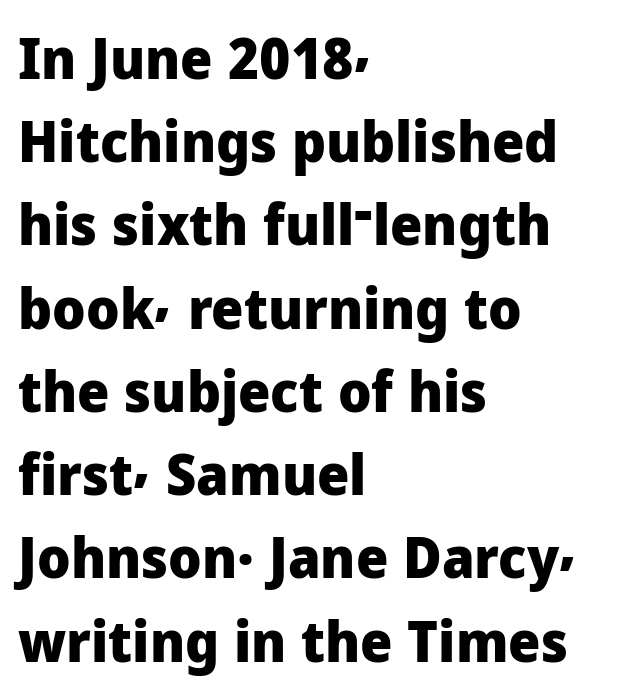
This rendering uses left alignment, leaving the right contour irregular. Vertically, the passage feels balanced, rows spaced as you'd expect. Nothing sits at the stroke ends, so this counts as sans-serif. The passage shown is typed in a proportional face where columns would drift.
